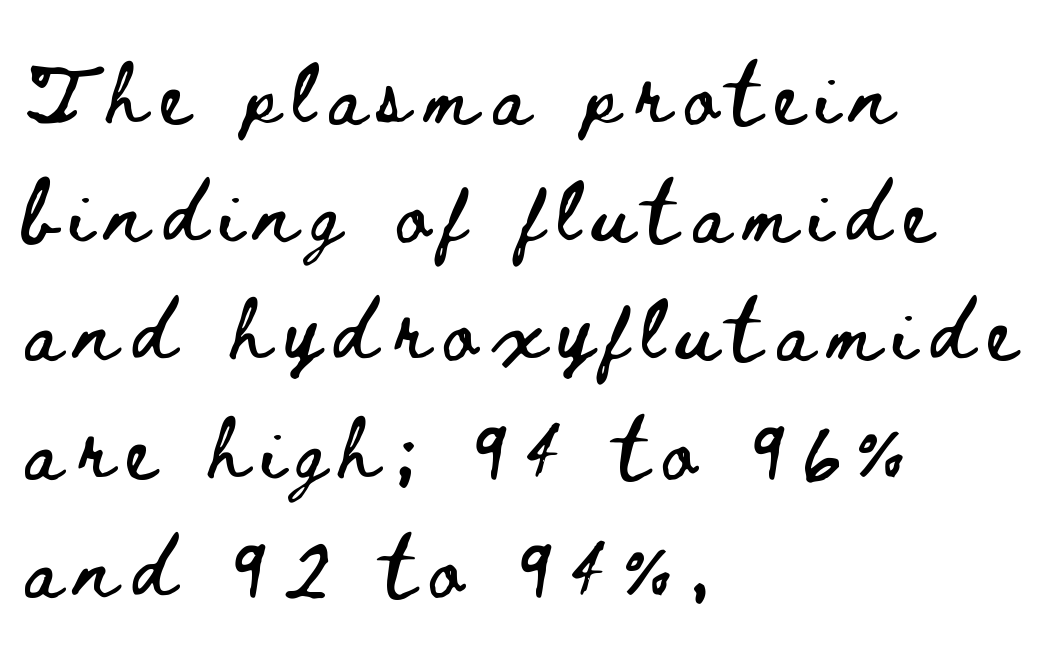
The image shows 60 px wide type; set left-aligned, loose line spacing (1.97x), unusually wide letter spacing (+0.24 em), not underlined; low stroke contrast and a small x-height.
